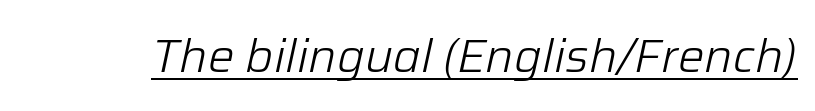
{"italic": "yes", "lean": "right", "slant_degrees": 12, "bold": "no", "weight": "light", "width": "normal", "stroke_contrast": "low", "x_height": "medium", "monospaced": "no", "underline": "yes", "letter_spacing": "normal", "letter_spacing_em": 0.0, "glyph_px": 47}
